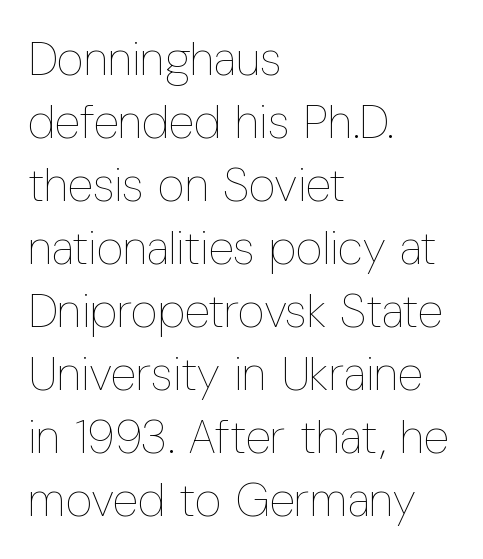
{"italic": "no", "bold": "no", "weight": "thin", "width": "condensed", "stroke_contrast": "low", "x_height": "medium", "monospaced": "no", "underline": "no", "align": "left", "line_spacing": "normal", "line_spacing_ratio": 1.34, "letter_spacing": "normal", "letter_spacing_em": 0.0, "glyph_px": 47}
